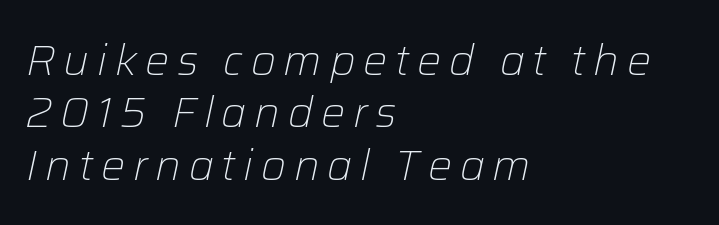
Q: Is the text bold? A: No.
Q: Is the text italic (slanted)? A: Yes, it leans right by about 12 degrees.
Q: Is the text underlined? A: No.
Q: How is the paragraph aligned? A: Left-aligned.
Q: Width (condensed, normal, or wide)? A: Normal.
Q: Stroke contrast? A: Low.
Q: x-height? A: Medium.
Q: Monospaced? A: No.
